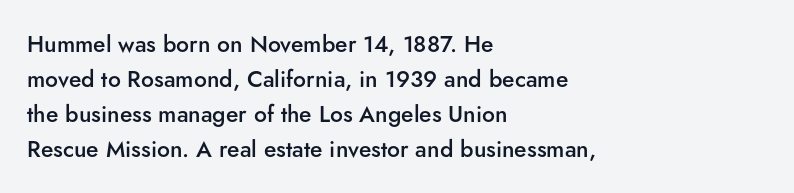
{"italic": "no", "bold": "semi", "underline": "no", "align": "left", "line_spacing": "normal", "line_spacing_ratio": 1.52, "letter_spacing": "normal", "letter_spacing_em": 0.0, "glyph_px": 23}
